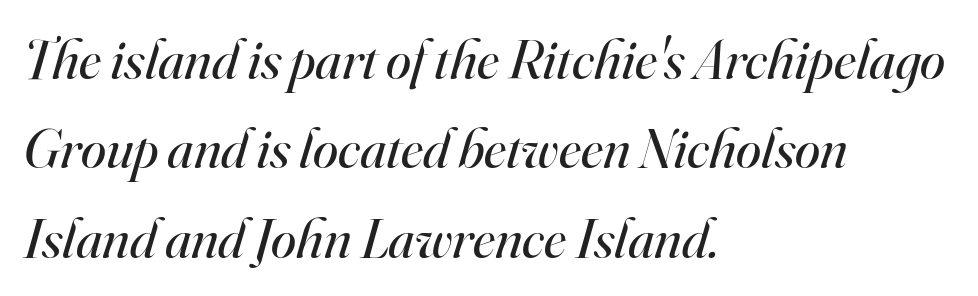
In terms of posture, this sample is oblique. Whoever set this chose a conventional vertical rhythm. Is this a fixed-width face? No — the glyphs have proportional, varying widths. Layout note: lines flush left.
